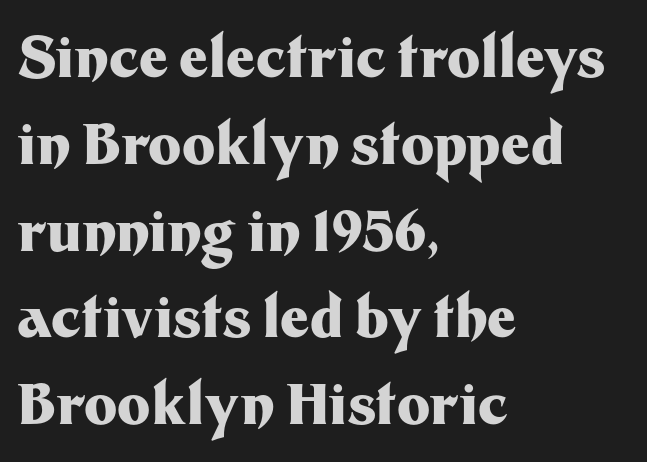
{"serif": "no", "italic": "no", "bold": "yes", "weight": "heavy", "width": "normal", "stroke_contrast": "medium", "x_height": "medium", "monospaced": "no", "underline": "no", "align": "left", "line_spacing": "normal", "line_spacing_ratio": 1.55, "letter_spacing": "normal", "letter_spacing_em": 0.0, "glyph_px": 56}
